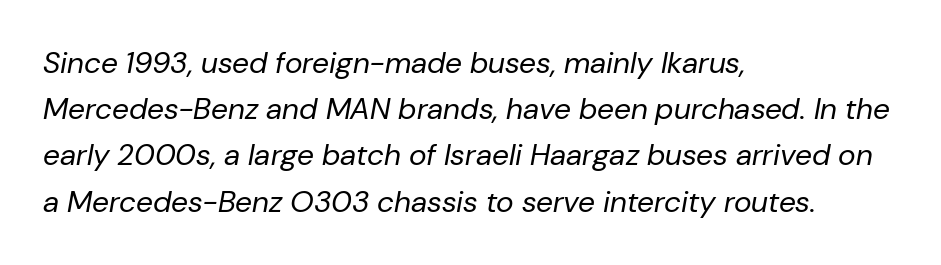
The designer left line spacing at the default. A typesetter would call this zero additional tracking. An italicized treatment has been applied to the whole sample. Unmarked baselines from the first word to the last. Note the varied advance widths — an 'i' is clearly narrower than an 'm'.
